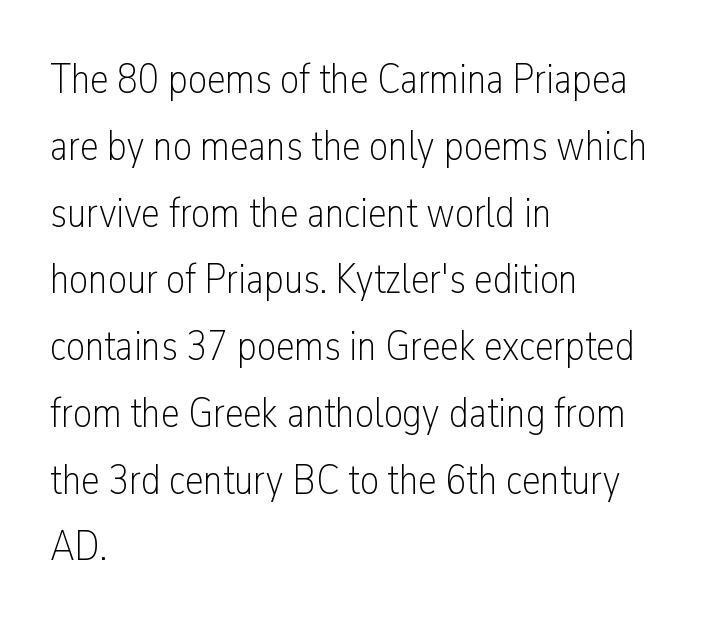
The text block is weighted toward the left margin, trailing off unevenly rightward. The face used here is proportionally spaced, like ordinary book or web type. A roman cut, with each character standing at attention. Compared with a typical body face, this is equally light or lighter still. Underline: absent.
